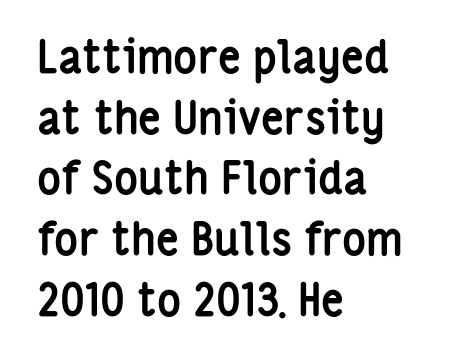
Just letters on the line, the space beneath them empty. Default kerning and tracking; the words read as compact shapes. This rendering employs a face without finishing strokes, i.e., a sans-serif. How would I describe the line gaps? Plain and ordinary. A student would call this left alignment; a typographer would say flush left, rag right.
